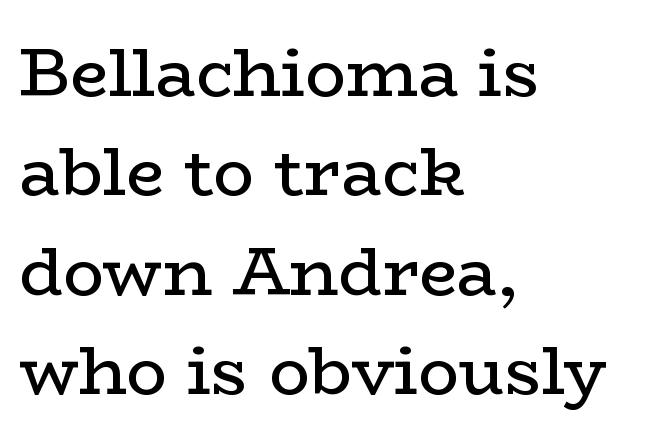
Q: Is the text bold? A: No.
Q: Is the text italic (slanted)? A: No, it is upright.
Q: Is the typeface a serif or a sans-serif typeface? A: Serif.
Q: Is the text underlined? A: No.
Q: How is the paragraph aligned? A: Left-aligned.
Q: Is the spacing between letters normal or unusually wide? A: Normal.
Q: Is the spacing between lines tight, normal or loose? A: Normal.
Q: Width (condensed, normal, or wide)? A: Wide.
Q: Stroke contrast? A: Low.
Q: x-height? A: Medium.
Q: Monospaced? A: No.
